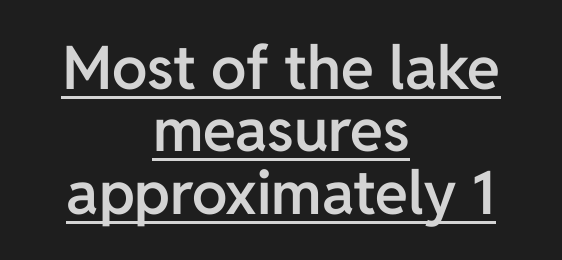
Q: Is the text bold? A: Semi-bold.
Q: Is the text italic (slanted)? A: No, it is upright.
Q: Is the typeface a serif or a sans-serif typeface? A: Sans-serif.
Q: Is the text underlined? A: Yes.
Q: How is the paragraph aligned? A: Centered.
Q: Is the spacing between letters normal or unusually wide? A: Normal.
Q: Is the spacing between lines tight, normal or loose? A: Tight.
Q: Width (condensed, normal, or wide)? A: Normal.
Q: Stroke contrast? A: Low.
Q: x-height? A: Medium.
Q: Monospaced? A: No.
